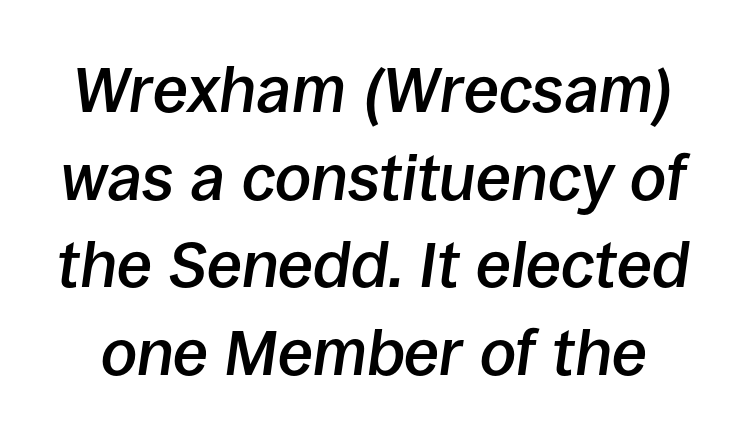
{"italic": "yes", "lean": "right", "slant_degrees": 8, "bold": "semi", "weight": "semibold", "width": "normal", "stroke_contrast": "low", "x_height": "large", "monospaced": "no", "underline": "no", "line_spacing": "normal", "line_spacing_ratio": 1.37, "letter_spacing": "normal", "letter_spacing_em": 0.0, "glyph_px": 64}
